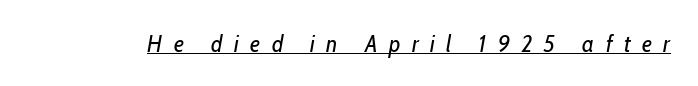
When letters slant like this, we call the style italic. The face used here appears with an underline applied. There is plenty of visible air inserted between adjacent glyphs. The letters look calm and open, with moderate or lighter stems.
